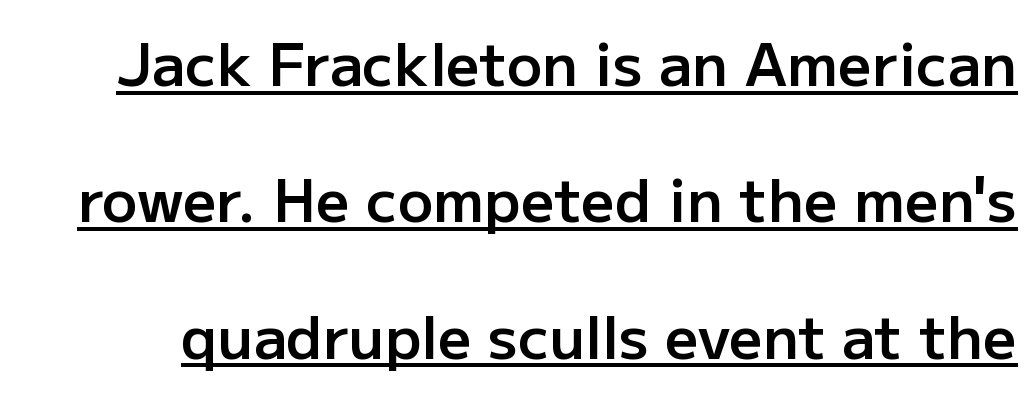
Q: Is the text bold? A: Semi-bold.
Q: Is the text italic (slanted)? A: No, it is upright.
Q: Is the typeface a serif or a sans-serif typeface? A: Sans-serif.
Q: Is the text underlined? A: Yes.
Q: Is the spacing between letters normal or unusually wide? A: Normal.
Q: Is the spacing between lines tight, normal or loose? A: Loose.
Q: Width (condensed, normal, or wide)? A: Normal.
Q: Stroke contrast? A: Low.
Q: x-height? A: Medium.
Q: Monospaced? A: No.
